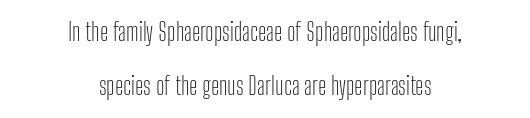
{"italic": "no", "bold": "no", "underline": "no", "align": "center", "line_spacing": "loose", "line_spacing_ratio": 2.23, "letter_spacing": "normal", "letter_spacing_em": 0.0, "glyph_px": 24}
